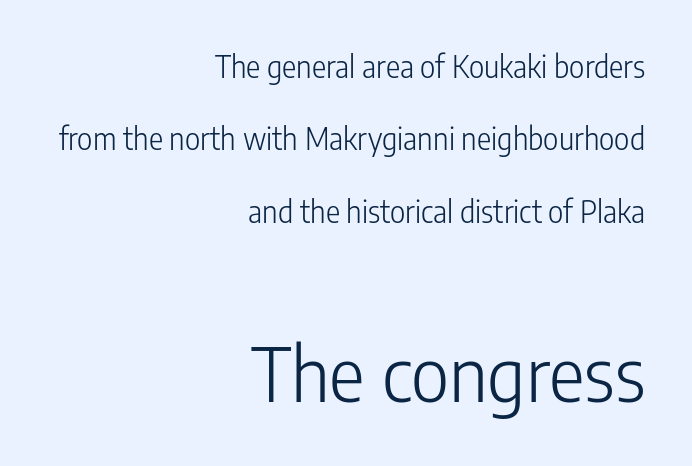
Q: Is the text bold? A: No.
Q: Is the text italic (slanted)? A: No, it is upright.
Q: Is the typeface a serif or a sans-serif typeface? A: Sans-serif.
Q: Is the text underlined? A: No.
Q: How is the paragraph aligned? A: Right-aligned.
Q: Is the spacing between letters normal or unusually wide? A: Normal.
Q: Is the spacing between lines tight, normal or loose? A: Loose.
Q: Which block of text is set in a larger size, the first (top) or the second (bottom)? A: The second (bottom) one.
Q: Width (condensed, normal, or wide)? A: Condensed.
Q: Stroke contrast? A: Low.
Q: x-height? A: Medium.
Q: Monospaced? A: No.
